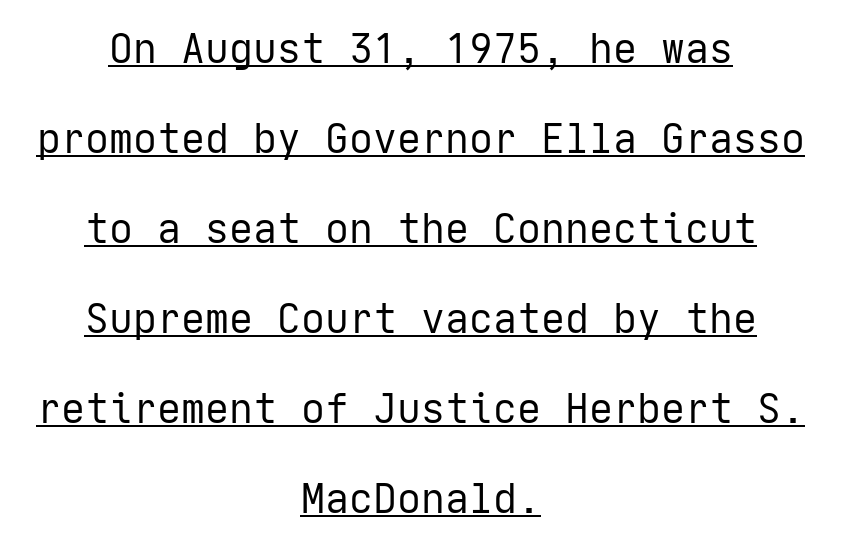
The font sits on the lighter half of the weight spectrum, regular included. Honestly, the rows look like they've been pulled way apart. Line starts and ends both wander, symmetrically. The designer went with a sans here, leaving each stem footless. You can see a thin bar hugging the bottom of the glyphs. Nothing unusual about the tracking: characters are spaced as the font intends.
